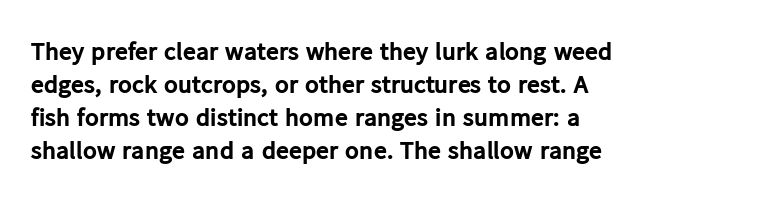
Q: Is the text bold? A: Yes.
Q: Is the text italic (slanted)? A: No, it is upright.
Q: Is the text underlined? A: No.
Q: How is the paragraph aligned? A: Left-aligned.
Q: Is the spacing between letters normal or unusually wide? A: Normal.
Q: Is the spacing between lines tight, normal or loose? A: Normal.
